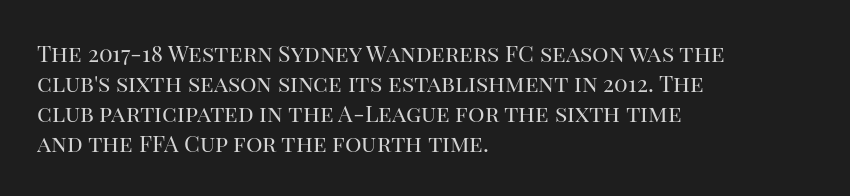
{"italic": "no", "bold": "no", "underline": "no", "align": "left", "line_spacing": "normal", "line_spacing_ratio": 1.31, "letter_spacing": "normal", "letter_spacing_em": 0.0, "glyph_px": 23}
